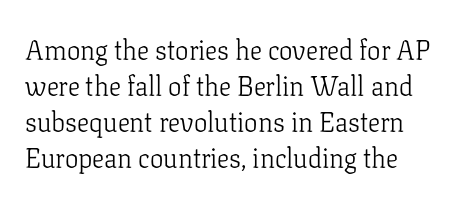
{"italic": "no", "bold": "no", "underline": "no", "line_spacing": "normal", "line_spacing_ratio": 1.33, "letter_spacing": "normal", "letter_spacing_em": 0.0, "glyph_px": 27}
